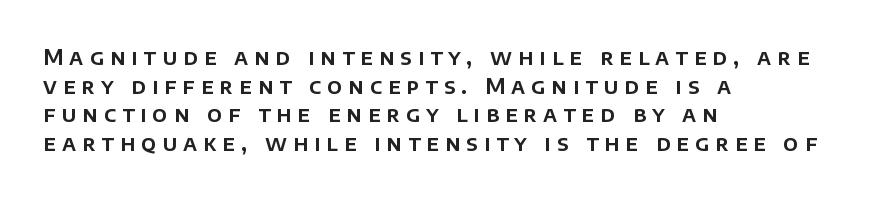
Q: Is the text italic (slanted)? A: No, it is upright.
Q: Is the text underlined? A: No.
Q: How is the paragraph aligned? A: Left-aligned.
Q: Is the spacing between letters normal or unusually wide? A: Unusually wide.
Q: Is the spacing between lines tight, normal or loose? A: Normal.
